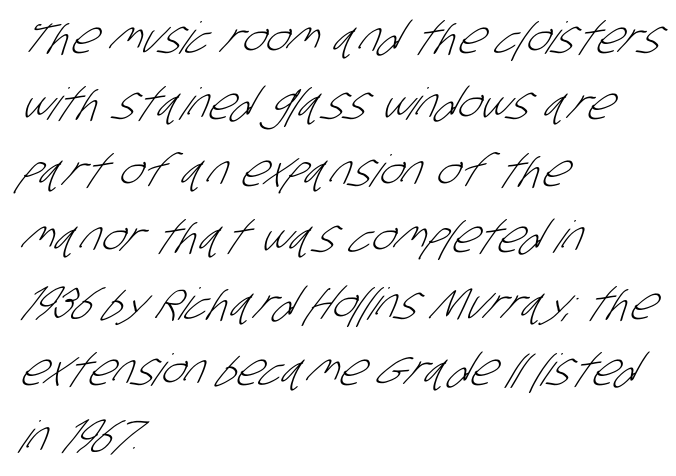
The type is set solid horizontally, with unmodified tracking. Regarding leading, the lines here are spaced in the standard way. Here the designer chose a conventional face with non-uniform glyph widths. This rendering employs a face without finishing strokes, i.e., a sans-serif. On a weight scale, this lands at 450 or below. Lines of text with bare space underneath.
